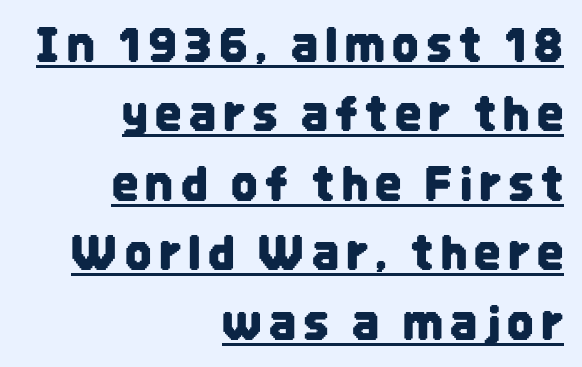
{"serif": "no", "italic": "no", "width": "condensed", "stroke_contrast": "low", "x_height": "large", "monospaced": "no", "underline": "yes", "align": "right", "line_spacing": "normal", "line_spacing_ratio": 1.51, "glyph_px": 46}
